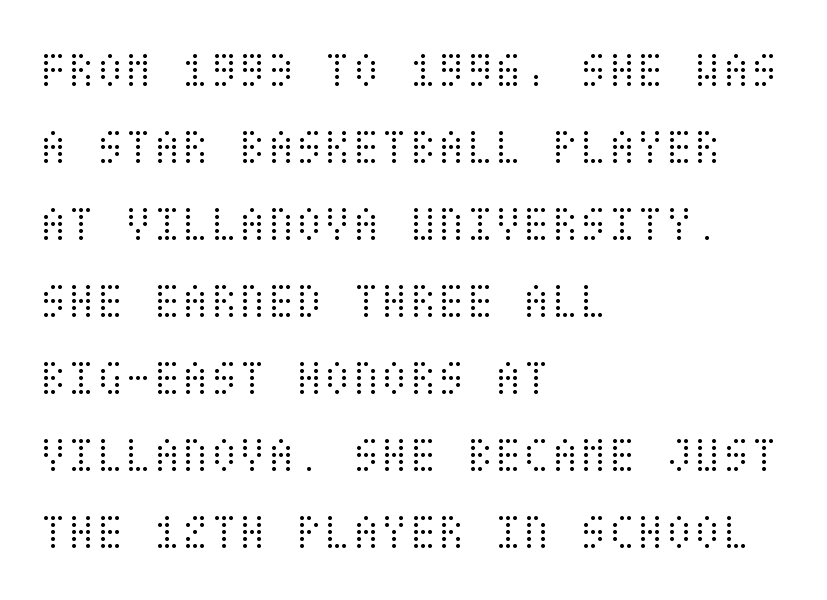
The image shows 52 px light, condensed type, upright; set left-aligned, normal line spacing (1.48x), normal letter spacing, not underlined; medium stroke contrast and a large x-height.
